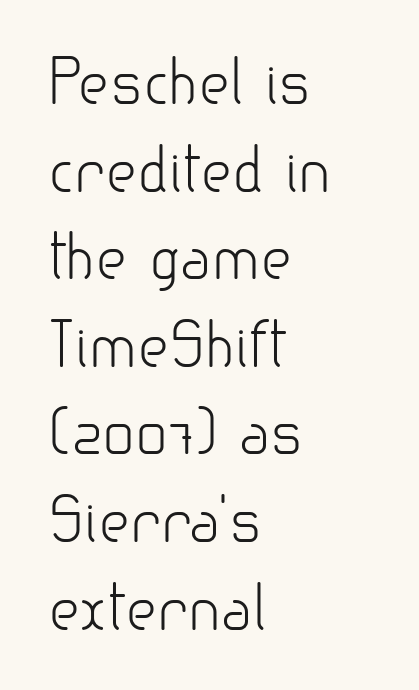
{"serif": "no", "italic": "no", "bold": "no", "weight": "light", "width": "normal", "stroke_contrast": "low", "x_height": "small", "monospaced": "no", "underline": "no", "align": "left", "line_spacing": "normal", "line_spacing_ratio": 1.46, "letter_spacing": "normal", "letter_spacing_em": 0.0, "glyph_px": 60}
